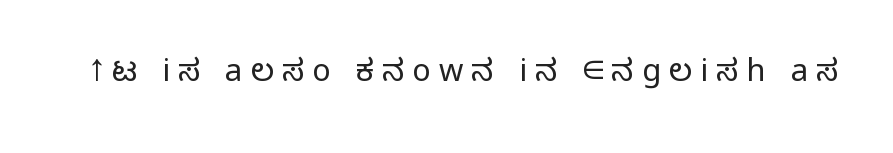
This sample has the flowing, uneven cadence of proportional lettering. A sans-serif font was chosen for this passage. The rendering inserts visible extra space after every character. Decoration check: the copy has no underline. The strokes are not fattened; the text isn't bold.
